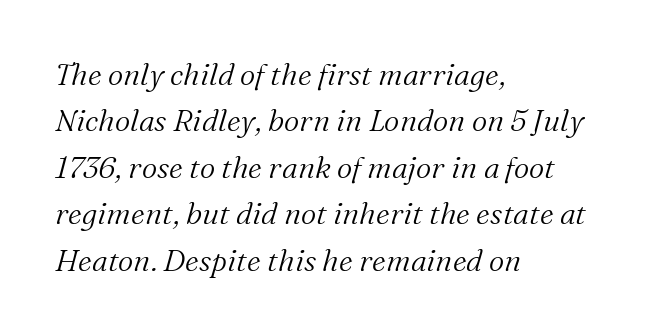
The image shows 30 px light serif type, italic (leaning right); set left-aligned, normal line spacing (1.55x), normal letter spacing, not underlined; medium stroke contrast and a medium x-height.
